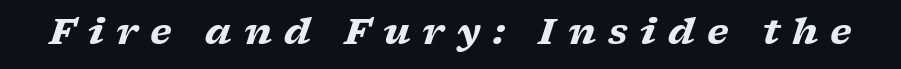
{"serif": "yes", "italic": "yes", "lean": "right", "slant_degrees": 17, "bold": "yes", "weight": "heavy", "width": "wide", "stroke_contrast": "low", "x_height": "medium", "monospaced": "no", "underline": "no", "letter_spacing": "wide", "letter_spacing_em": 0.34, "glyph_px": 36}
